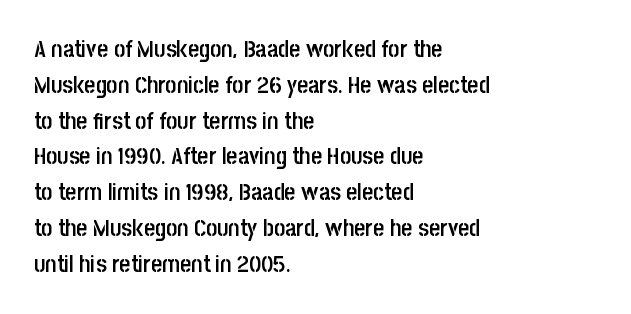
Does extra space separate the letters? No, they use regular spacing. Typographic density is moderately raised because the face is semibold. Do the letters lean? They stand straight. Each line starts at the same left margin while the right side varies. The line-height multiplier appears to be the usual default. Any mark beneath the type? The region is blank.
